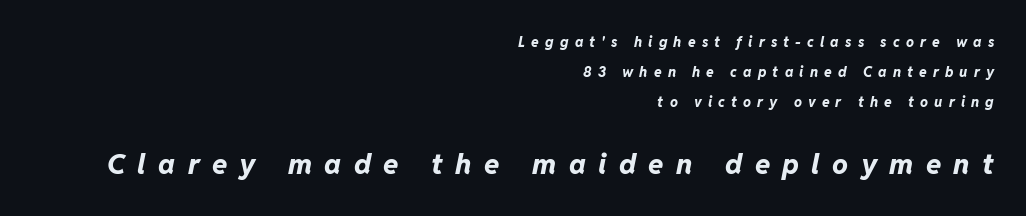
The image shows 28 px bold type, italic (leaning right); set right-aligned, loose line spacing (2.16x), unusually wide letter spacing (+0.44 em), not underlined; the second (bottom) block is 2.0x larger; low stroke contrast and a medium x-height.
